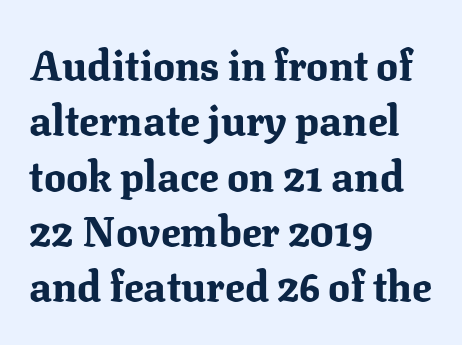
You can tell from the footed stems that serif type was used. Glance below the letters and you will spot only blank space. Horizontal alignment here is leftward, the default for most running prose. Here the designer chose a conventional face with non-uniform glyph widths. This is the regular roman posture of the typeface.
